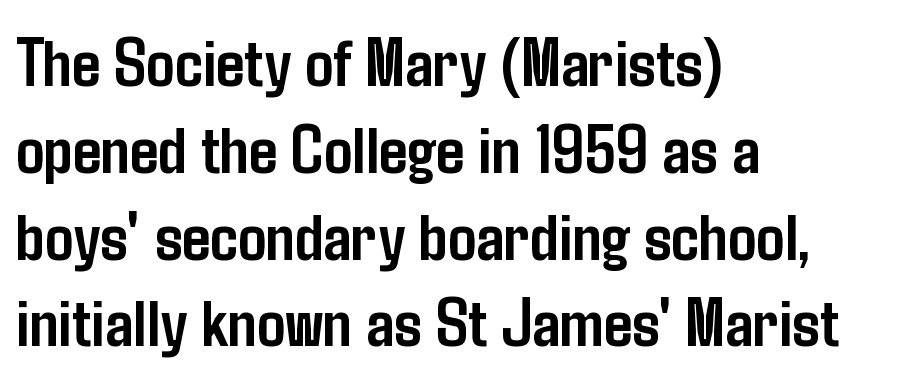
{"serif": "no", "italic": "no", "bold": "yes", "weight": "semibold", "width": "condensed", "stroke_contrast": "low", "x_height": "medium", "monospaced": "no", "underline": "no", "align": "left", "line_spacing_ratio": 1.24, "letter_spacing": "normal", "letter_spacing_em": 0.0, "glyph_px": 70}
